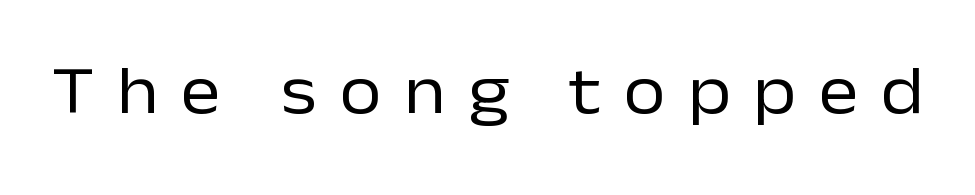
{"serif": "no", "italic": "no", "bold": "no", "weight": "regular", "width": "normal", "stroke_contrast": "low", "x_height": "medium", "monospaced": "no", "underline": "no", "letter_spacing": "wide", "letter_spacing_em": 0.33, "glyph_px": 68}
